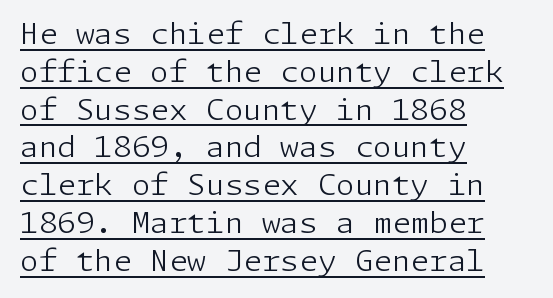
{"serif": "no", "italic": "no", "bold": "no", "weight": "light", "width": "normal", "stroke_contrast": "low", "x_height": "medium", "underline": "yes", "align": "left", "line_spacing": "normal", "line_spacing_ratio": 1.26, "letter_spacing": "normal", "letter_spacing_em": 0.0, "glyph_px": 30}
